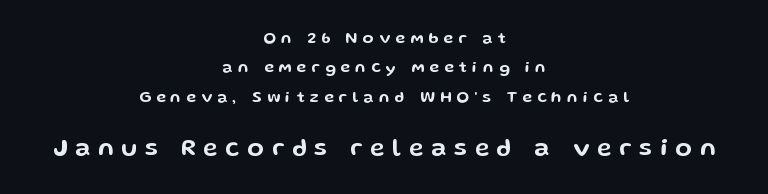
Between one letter and the next there's a generous, obvious gap. In terms of posture, this sample is upright. Type without underlining. Casual observation: everything's sitting right in the middle. Reading top to bottom, the characters get bigger at the block break.
